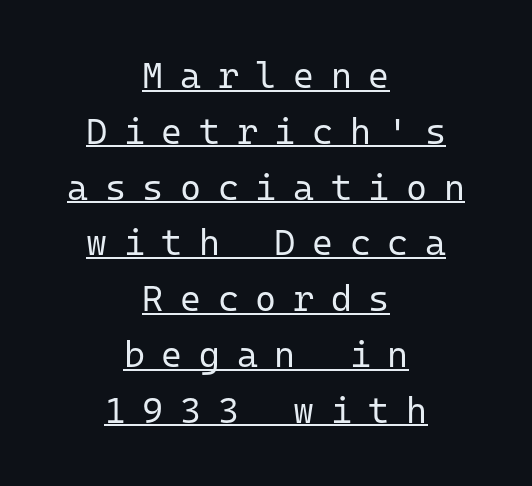
{"serif": "no", "italic": "no", "bold": "no", "weight": "regular", "width": "normal", "stroke_contrast": "low", "x_height": "medium", "monospaced": "yes", "underline": "yes", "align": "center", "line_spacing": "normal", "line_spacing_ratio": 1.55, "letter_spacing": "wide", "letter_spacing_em": 0.46, "glyph_px": 36}
